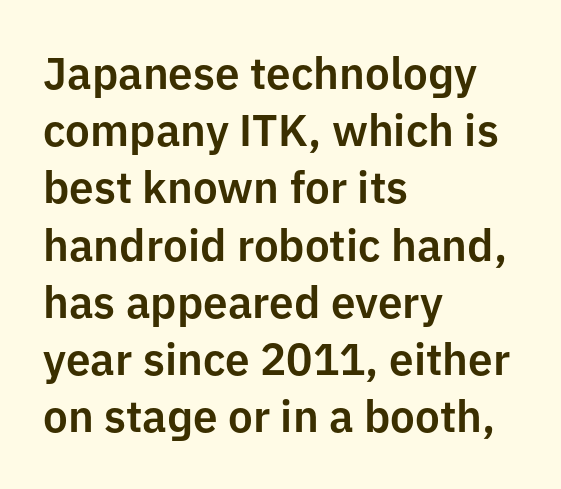
Type without underlining. Characters remain perfectly vertical along every line. This sample has the flowing, uneven cadence of proportional lettering. What's the leading like? Ordinary, nothing unusual. This rendering leaves character spacing at its baseline value. The ragged edge is on the right, which tells us the setting is flush left.
